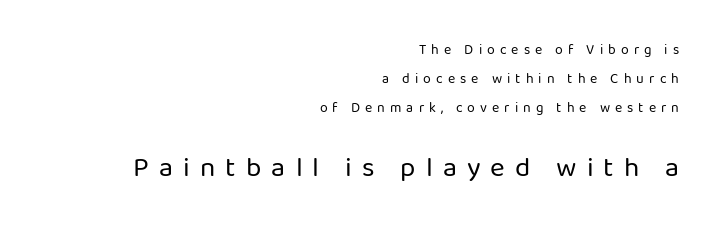
The image shows 28 px regular-weight sans-serif type, upright; set right-aligned, loose line spacing (2.06x), unusually wide letter spacing (+0.36 em), not underlined; the second (bottom) block is 2.0x larger; low stroke contrast and a medium x-height.
